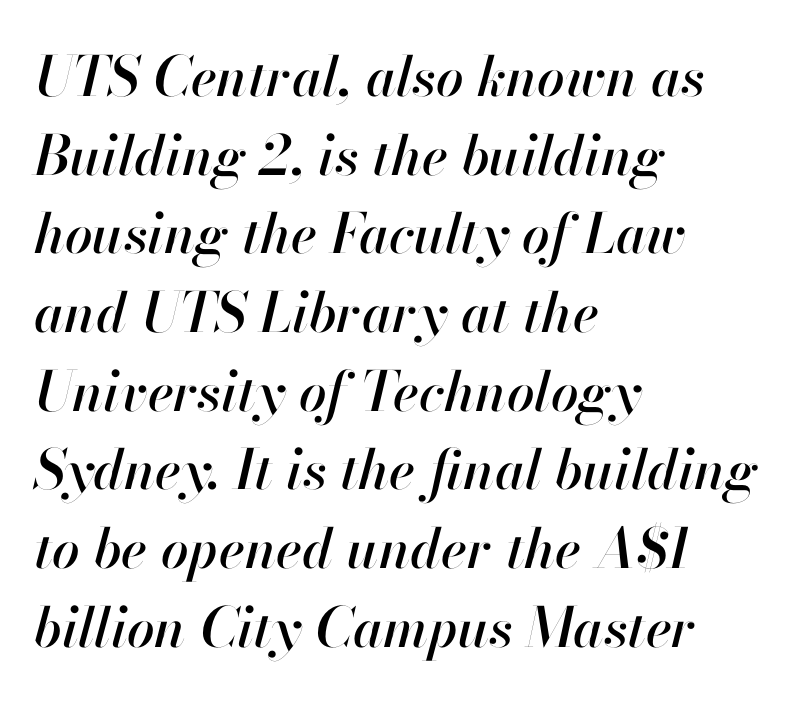
{"italic": "yes", "lean": "right", "slant_degrees": 13, "width": "normal", "stroke_contrast": "high", "x_height": "small", "monospaced": "no", "underline": "no", "align": "left", "line_spacing": "normal", "line_spacing_ratio": 1.43, "letter_spacing": "normal", "letter_spacing_em": 0.0, "glyph_px": 55}
